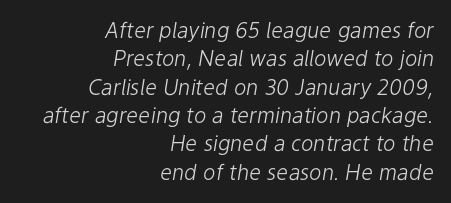
{"italic": "yes", "lean": "right", "slant_degrees": 9, "bold": "no", "underline": "no", "align": "right", "line_spacing": "normal", "line_spacing_ratio": 1.35, "letter_spacing": "normal", "letter_spacing_em": 0.0, "glyph_px": 21}
